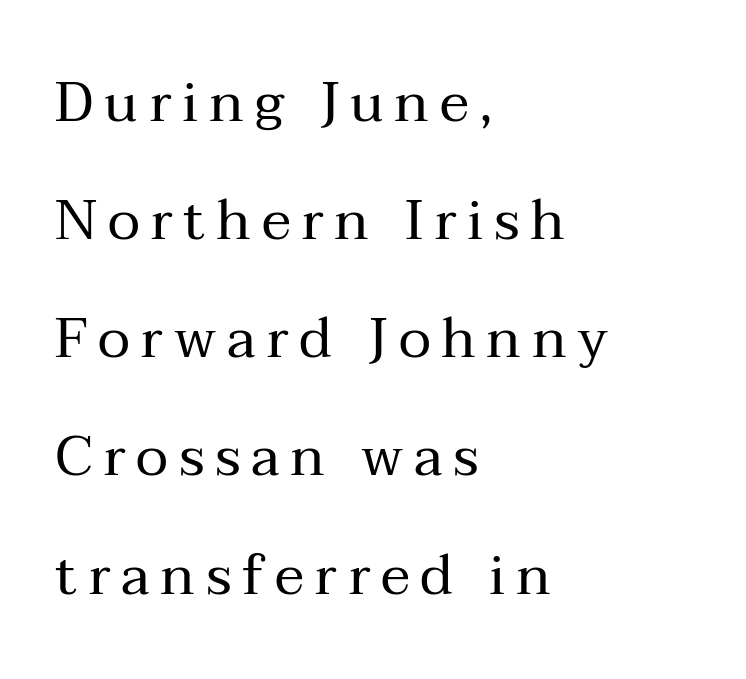
Q: Is the text bold? A: No.
Q: Is the text italic (slanted)? A: No, it is upright.
Q: Is the typeface a serif or a sans-serif typeface? A: Serif.
Q: Is the text underlined? A: No.
Q: How is the paragraph aligned? A: Left-aligned.
Q: Is the spacing between lines tight, normal or loose? A: Loose.
Q: Width (condensed, normal, or wide)? A: Normal.
Q: Stroke contrast? A: Medium.
Q: x-height? A: Medium.
Q: Monospaced? A: No.
